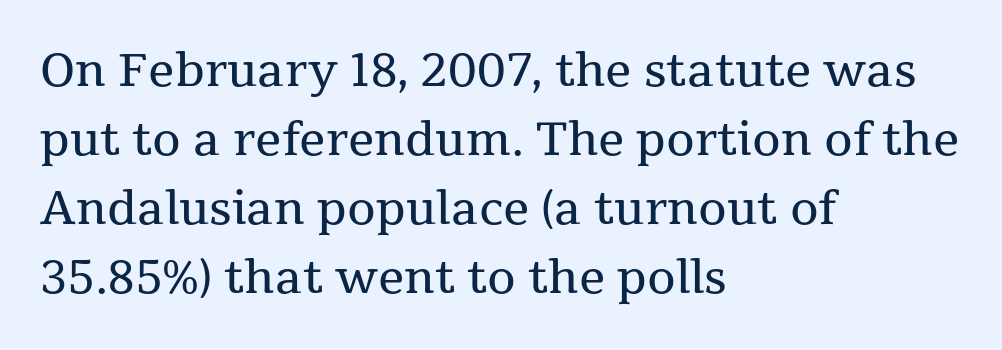
The image shows 46 px regular-weight serif type, upright; set left-aligned, normal line spacing (1.5x), normal letter spacing, not underlined; medium stroke contrast and a medium x-height.
